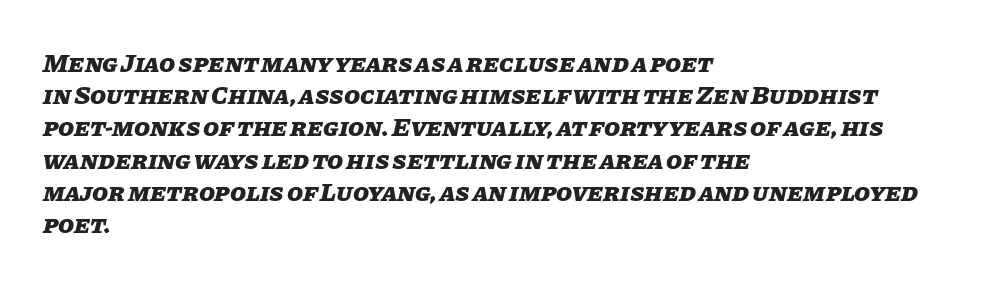
{"italic": "yes", "lean": "right", "slant_degrees": 11, "bold": "yes", "underline": "no", "align": "left", "line_spacing_ratio": 1.24, "letter_spacing": "normal", "letter_spacing_em": 0.0, "glyph_px": 26}
